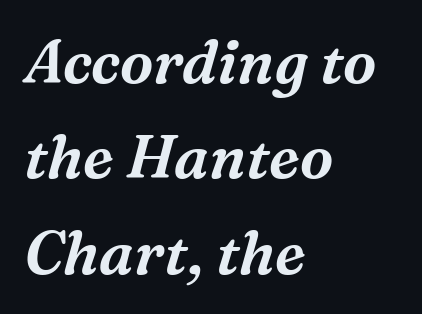
Q: Is the text italic (slanted)? A: Yes, it leans right by about 16 degrees.
Q: Is the typeface a serif or a sans-serif typeface? A: Serif.
Q: Is the text underlined? A: No.
Q: How is the paragraph aligned? A: Left-aligned.
Q: Is the spacing between letters normal or unusually wide? A: Normal.
Q: Is the spacing between lines tight, normal or loose? A: Normal.
Q: Width (condensed, normal, or wide)? A: Normal.
Q: Stroke contrast? A: Medium.
Q: x-height? A: Medium.
Q: Monospaced? A: No.
